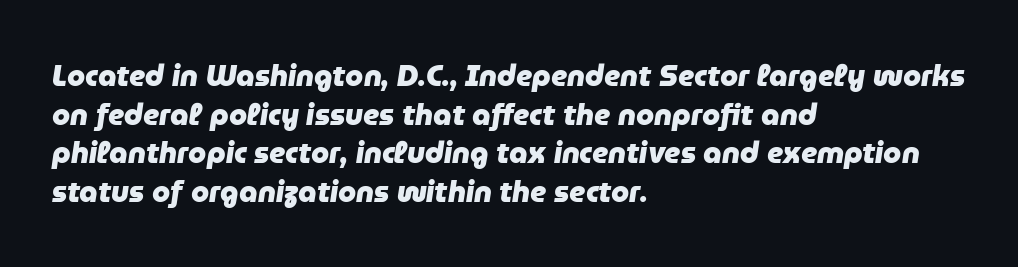
These lines keep a tight, regular rhythm from letter to letter. The glyphs look as if they've been sheared to an angle. The zone under the glyphs is completely vacant. The letters are bold, with thick, heavy strokes.
